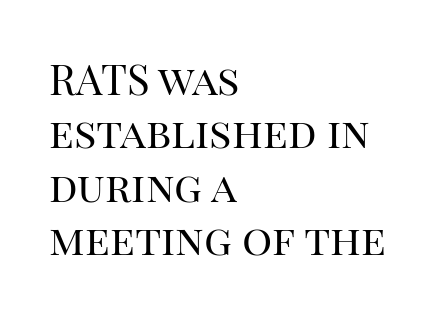
{"serif": "yes", "italic": "no", "bold": "no", "weight": "regular", "width": "normal", "stroke_contrast": "high", "x_height": "large", "monospaced": "no", "underline": "no", "align": "left", "line_spacing": "normal", "line_spacing_ratio": 1.27, "letter_spacing": "normal", "letter_spacing_em": 0.0, "glyph_px": 42}
